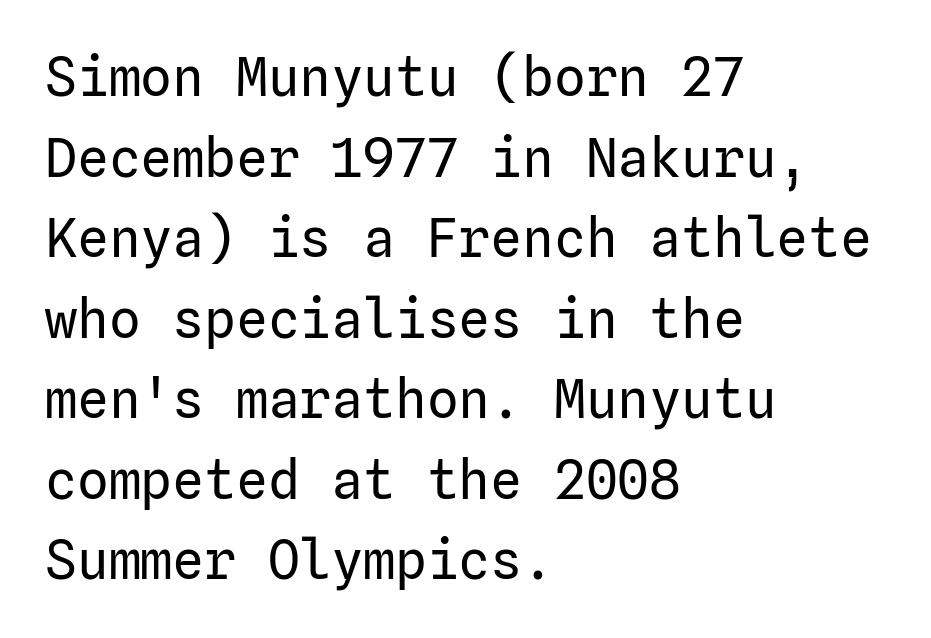
Q: Is the text bold? A: No.
Q: Is the text italic (slanted)? A: No, it is upright.
Q: Is the typeface a serif or a sans-serif typeface? A: Sans-serif.
Q: Is the text underlined? A: No.
Q: How is the paragraph aligned? A: Left-aligned.
Q: Is the spacing between letters normal or unusually wide? A: Normal.
Q: Is the spacing between lines tight, normal or loose? A: Normal.
Q: Width (condensed, normal, or wide)? A: Normal.
Q: Stroke contrast? A: Low.
Q: x-height? A: Medium.
